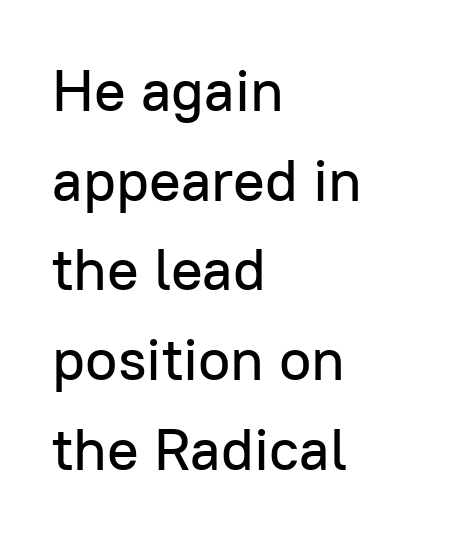
Q: Is the text italic (slanted)? A: No, it is upright.
Q: Is the typeface a serif or a sans-serif typeface? A: Sans-serif.
Q: Is the text underlined? A: No.
Q: How is the paragraph aligned? A: Left-aligned.
Q: Is the spacing between letters normal or unusually wide? A: Normal.
Q: Is the spacing between lines tight, normal or loose? A: Normal.
Q: Width (condensed, normal, or wide)? A: Normal.
Q: Stroke contrast? A: Low.
Q: x-height? A: Medium.
Q: Monospaced? A: No.
